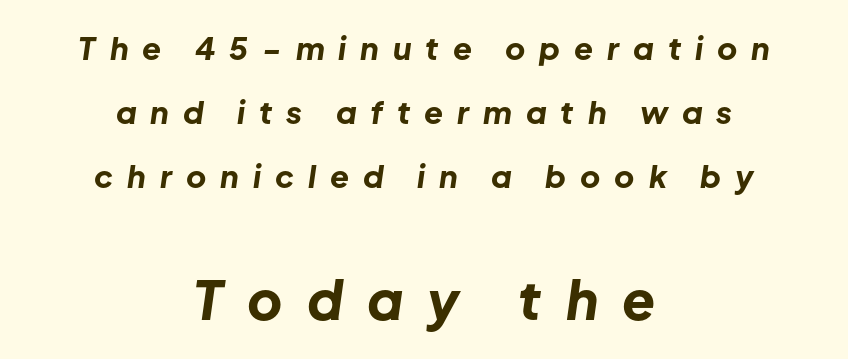
Q: Is the text bold? A: Yes.
Q: Is the text italic (slanted)? A: Yes, it leans right by about 8 degrees.
Q: Is the text underlined? A: No.
Q: How is the paragraph aligned? A: Centered.
Q: Is the spacing between letters normal or unusually wide? A: Unusually wide.
Q: Is the spacing between lines tight, normal or loose? A: Loose.
Q: Which block of text is set in a larger size, the first (top) or the second (bottom)? A: The second (bottom) one.
Q: Width (condensed, normal, or wide)? A: Normal.
Q: Stroke contrast? A: Low.
Q: x-height? A: Medium.
Q: Monospaced? A: No.
